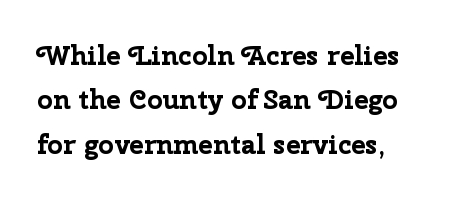
The image shows 27 px bold type, upright; set normal line spacing (1.64x), normal letter spacing, not underlined.
